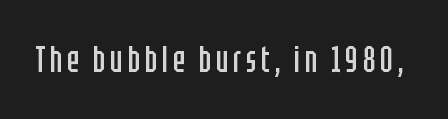
The image shows 37 px regular-weight, condensed sans-serif type, upright; set not underlined; low stroke contrast and a large x-height.
